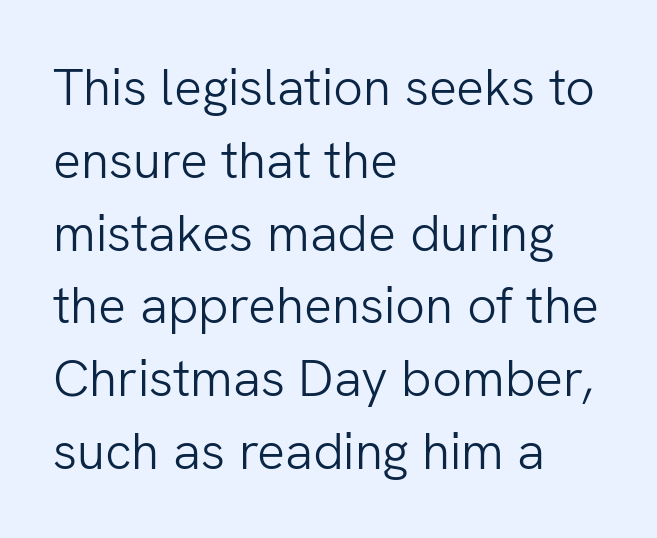
Q: Is the text bold? A: No.
Q: Is the text italic (slanted)? A: No, it is upright.
Q: Is the typeface a serif or a sans-serif typeface? A: Sans-serif.
Q: Is the text underlined? A: No.
Q: How is the paragraph aligned? A: Left-aligned.
Q: Is the spacing between letters normal or unusually wide? A: Normal.
Q: Is the spacing between lines tight, normal or loose? A: Normal.
Q: Width (condensed, normal, or wide)? A: Normal.
Q: Stroke contrast? A: Low.
Q: x-height? A: Medium.
Q: Monospaced? A: No.
